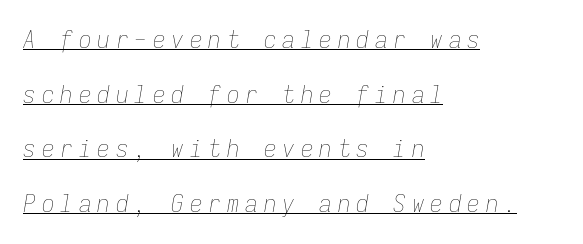
The axis of the letterforms is tilted away from vertical. The face looks like a standard text weight, possibly lighter. Typeset ragged right — the left edge is the straight one. A typographer would call this underscored text. Honestly, the rows look like they've been pulled way apart.
